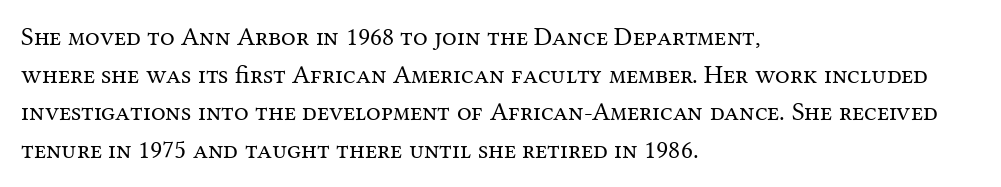
This sample is left-justified, so line endings fall wherever the words run out. Short note: letters normally spaced. These lines were composed using upright roman letters. Nothing heavy about these letters — not bold at all. The glyphs are unaccompanied by any horizontal stroke below them. Quick note: interline space is typical.
